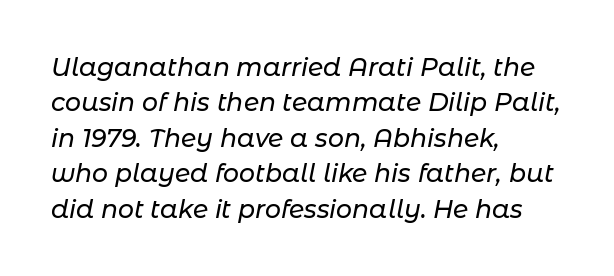
Q: Is the text italic (slanted)? A: Yes, it leans right by about 11 degrees.
Q: Is the text underlined? A: No.
Q: How is the paragraph aligned? A: Left-aligned.
Q: Is the spacing between letters normal or unusually wide? A: Normal.
Q: Is the spacing between lines tight, normal or loose? A: Normal.
